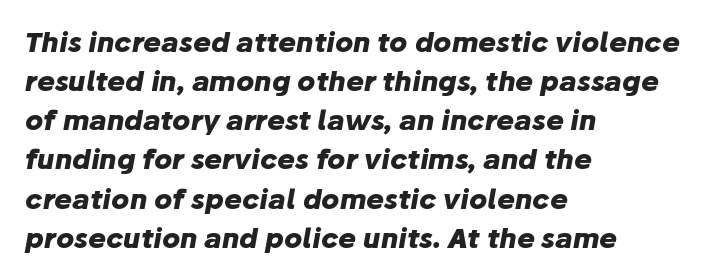
{"italic": "yes", "lean": "right", "slant_degrees": 10, "bold": "yes", "underline": "no", "align": "left", "line_spacing": "normal", "line_spacing_ratio": 1.45, "letter_spacing": "normal", "letter_spacing_em": 0.0, "glyph_px": 27}
